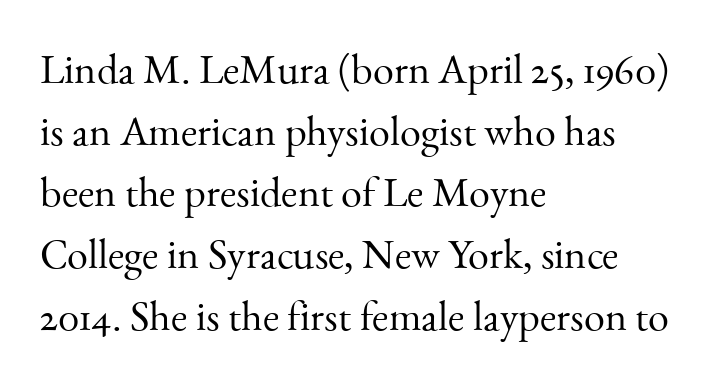
The image shows 42 px light serif type, upright; set left-aligned, normal line spacing (1.47x), normal letter spacing, not underlined; medium stroke contrast and a small x-height.
